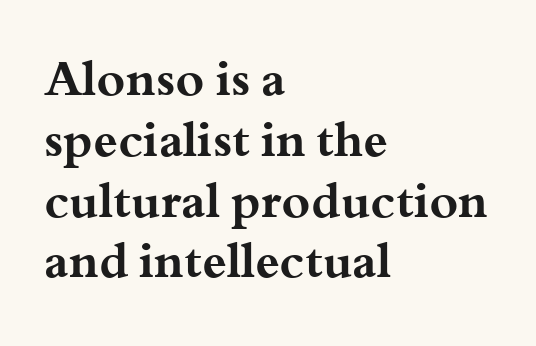
The image shows 49 px bold, wide serif type, upright; set left-aligned, line spacing 1.24x, normal letter spacing, not underlined; medium stroke contrast and a small x-height.
